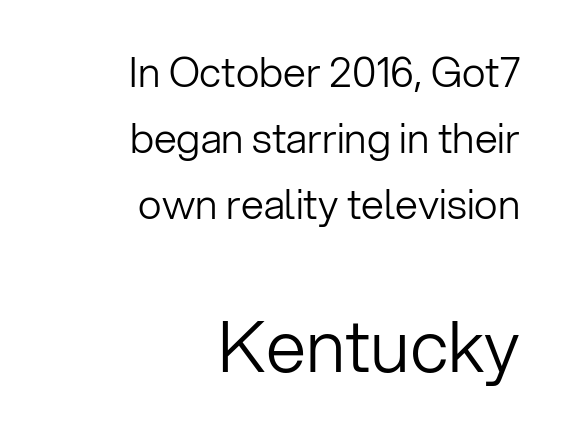
The lines in this sample share a right terminus and differ only in where they begin. Normally led — the rows are evenly, conventionally spaced. The passage shown is not bold in any degree. Character widths vary here, with narrow letters taking less room than wide ones. The face used here appears at its bigger size in the lower chunk.
